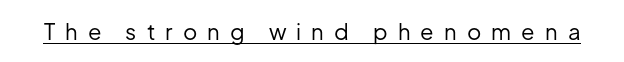
Q: Is the text bold? A: No.
Q: Is the text italic (slanted)? A: No, it is upright.
Q: Is the text underlined? A: Yes.
Q: Is the spacing between letters normal or unusually wide? A: Unusually wide.
